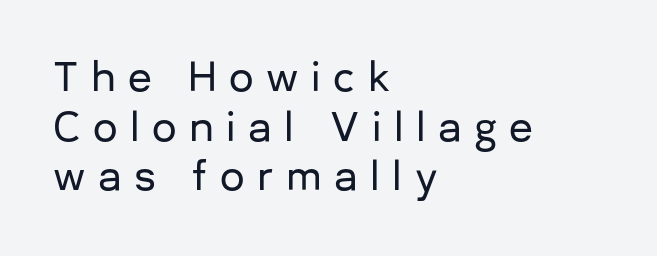
{"serif": "no", "italic": "no", "width": "normal", "stroke_contrast": "low", "x_height": "medium", "monospaced": "no", "underline": "no", "align": "left", "line_spacing": "normal", "line_spacing_ratio": 1.27, "letter_spacing": "wide", "letter_spacing_em": 0.32, "glyph_px": 39}
